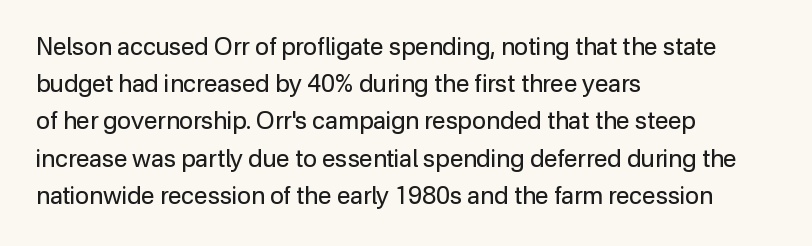
{"italic": "no", "bold": "no", "underline": "no", "align": "left", "line_spacing": "normal", "line_spacing_ratio": 1.55, "letter_spacing": "normal", "letter_spacing_em": 0.0, "glyph_px": 24}
